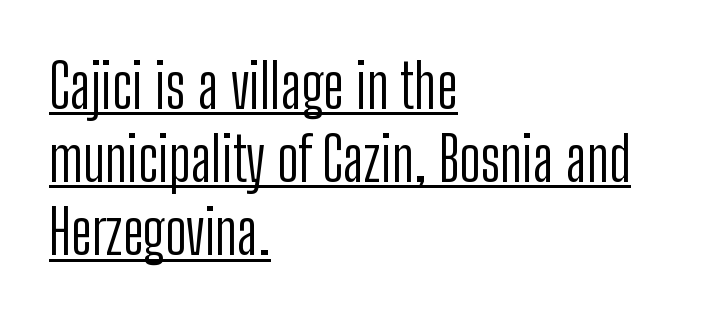
The image shows 60 px light, condensed sans-serif type, upright; set left-aligned, line spacing 1.22x, normal letter spacing, underlined; low stroke contrast and a medium x-height.
